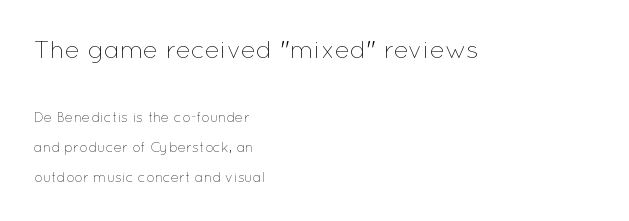
The image shows 25 px text type, upright; set left-aligned, loose line spacing (2.16x), normal letter spacing, not underlined; the first (top) block is 1.79x larger.
